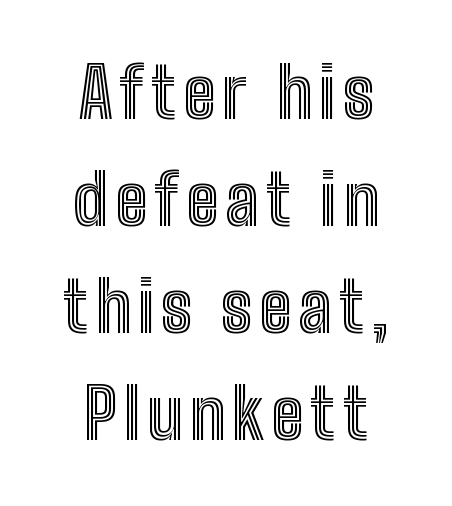
{"italic": "no", "width": "condensed", "x_height": "medium", "monospaced": "no", "underline": "no", "align": "center", "line_spacing": "normal", "line_spacing_ratio": 1.53, "glyph_px": 70}
